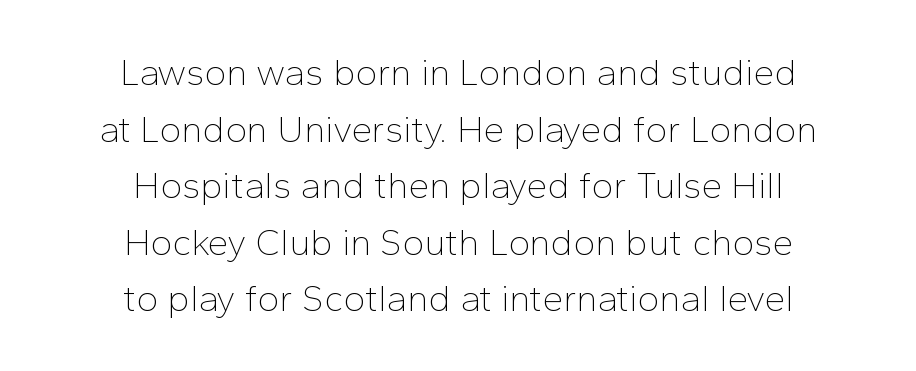
The image shows 37 px thin sans-serif type, upright; set centered, normal line spacing (1.53x), normal letter spacing, not underlined; low stroke contrast and a medium x-height.
